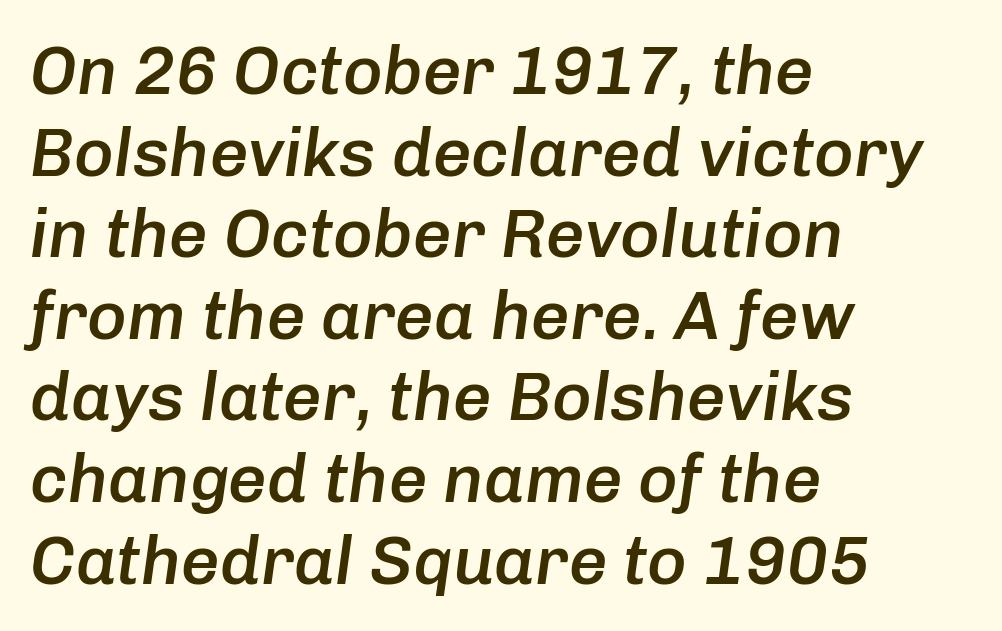
The image shows 68 px semibold type, italic (leaning right); set left-aligned, line spacing 1.2x, normal letter spacing, not underlined; low stroke contrast and a medium x-height.
